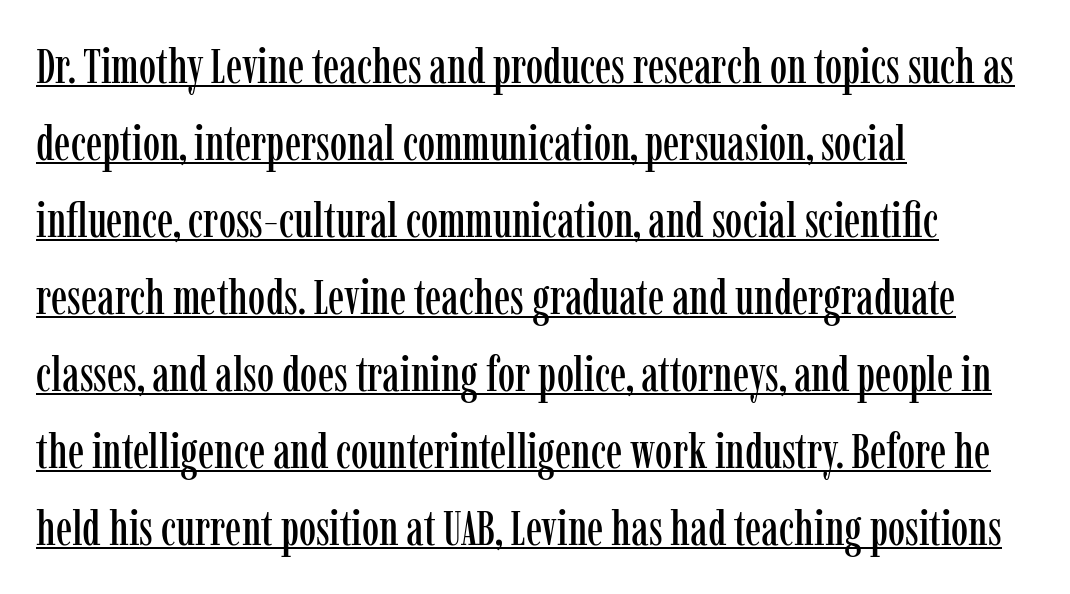
The image shows 49 px condensed serif type, upright; set left-aligned, normal line spacing (1.57x), normal letter spacing, underlined; low stroke contrast and a medium x-height.
